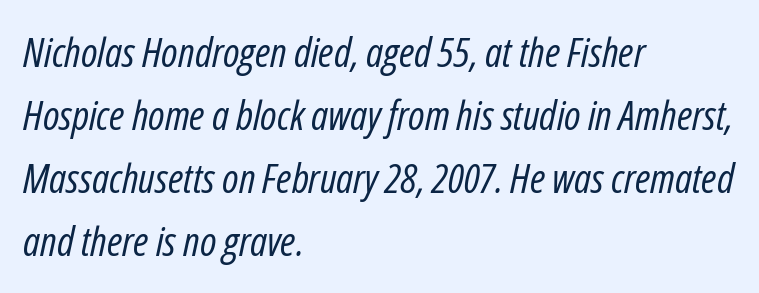
Q: Is the text bold? A: No.
Q: Is the text italic (slanted)? A: Yes, it leans right by about 12 degrees.
Q: Is the text underlined? A: No.
Q: How is the paragraph aligned? A: Left-aligned.
Q: Is the spacing between letters normal or unusually wide? A: Normal.
Q: Is the spacing between lines tight, normal or loose? A: Normal.
Q: Width (condensed, normal, or wide)? A: Condensed.
Q: Stroke contrast? A: Low.
Q: x-height? A: Medium.
Q: Monospaced? A: No.
